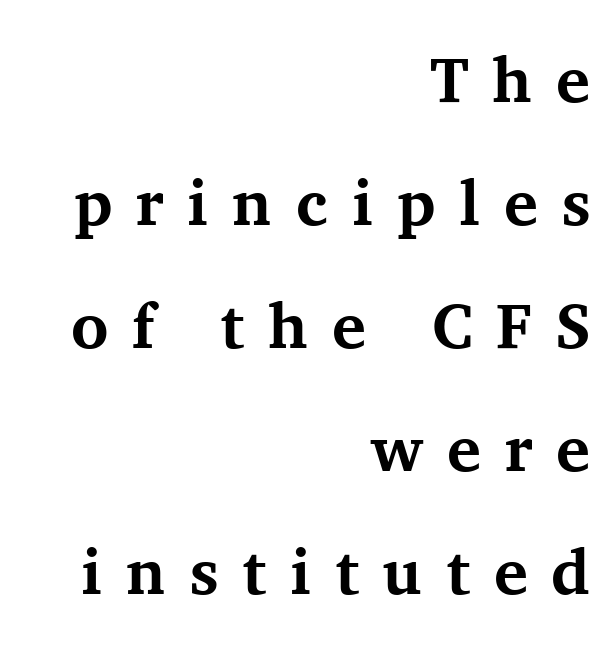
The image shows 64 px bold serif type, upright; set right-aligned, loose line spacing (1.92x), unusually wide letter spacing (+0.37 em), not underlined; medium stroke contrast and a medium x-height.
